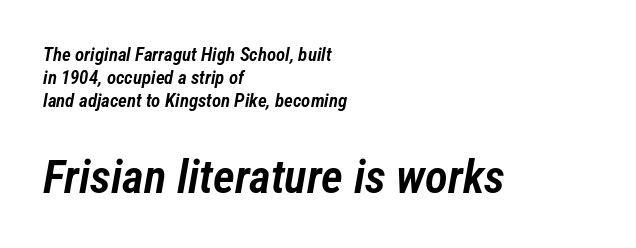
The image shows 47 px semibold, condensed type, italic (leaning right); set left-aligned, line spacing 1.2x, normal letter spacing, not underlined; the second (bottom) block is 2.47x larger; low stroke contrast and a medium x-height.
